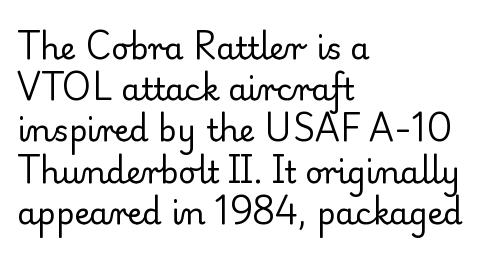
Q: Is the text bold? A: No.
Q: Is the text italic (slanted)? A: No, it is upright.
Q: Is the typeface a serif or a sans-serif typeface? A: Serif.
Q: Is the text underlined? A: No.
Q: How is the paragraph aligned? A: Left-aligned.
Q: Is the spacing between letters normal or unusually wide? A: Normal.
Q: Is the spacing between lines tight, normal or loose? A: Normal.
Q: Width (condensed, normal, or wide)? A: Normal.
Q: Stroke contrast? A: Low.
Q: x-height? A: Small.
Q: Monospaced? A: No.
